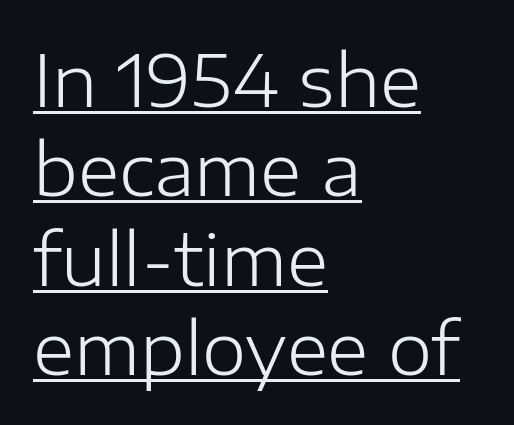
Q: Is the text bold? A: No.
Q: Is the text italic (slanted)? A: No, it is upright.
Q: Is the typeface a serif or a sans-serif typeface? A: Sans-serif.
Q: Is the text underlined? A: Yes.
Q: How is the paragraph aligned? A: Left-aligned.
Q: Is the spacing between letters normal or unusually wide? A: Normal.
Q: Is the spacing between lines tight, normal or loose? A: Normal.
Q: Width (condensed, normal, or wide)? A: Normal.
Q: Stroke contrast? A: Low.
Q: x-height? A: Medium.
Q: Monospaced? A: No.
